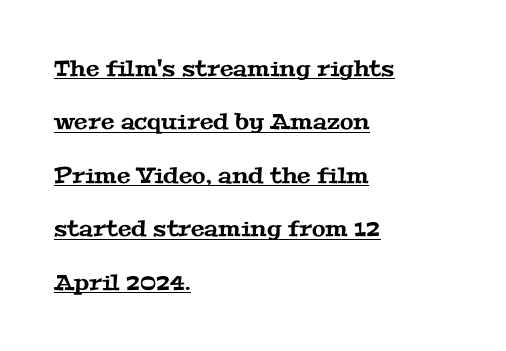
The image shows 22 px text type; set left-aligned, loose line spacing (2.43x), normal letter spacing, underlined.
